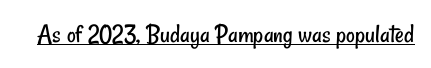
{"bold": "no", "underline": "yes", "letter_spacing": "normal", "letter_spacing_em": 0.0, "glyph_px": 27}
